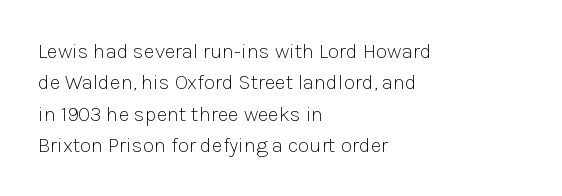
The image shows 21 px text type, upright; set left-aligned, normal line spacing (1.49x), normal letter spacing, not underlined.
